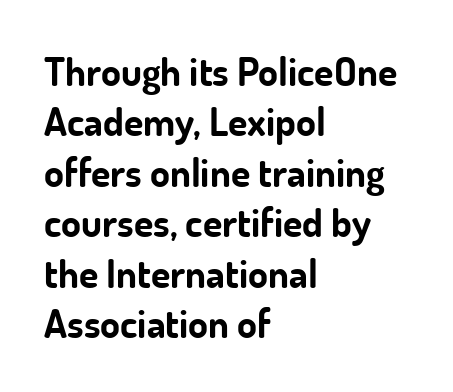
The image shows 40 px bold sans-serif type, upright; set left-aligned, normal line spacing (1.26x), normal letter spacing, not underlined; low stroke contrast and a small x-height.
